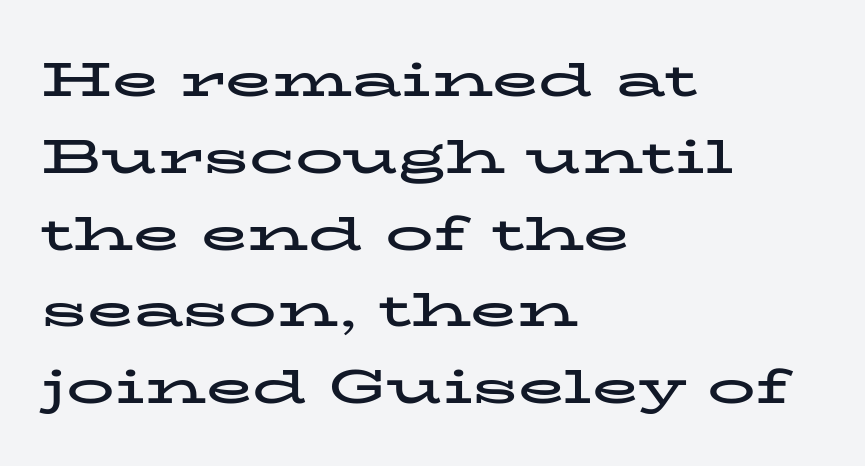
If you drew a line through each stem, it would be perfectly vertical. Every letter is thick-stroked: bold, no question. This rendering employs a face with finishing strokes, i.e., a serif. Descenders are the only things crossing below the line.
